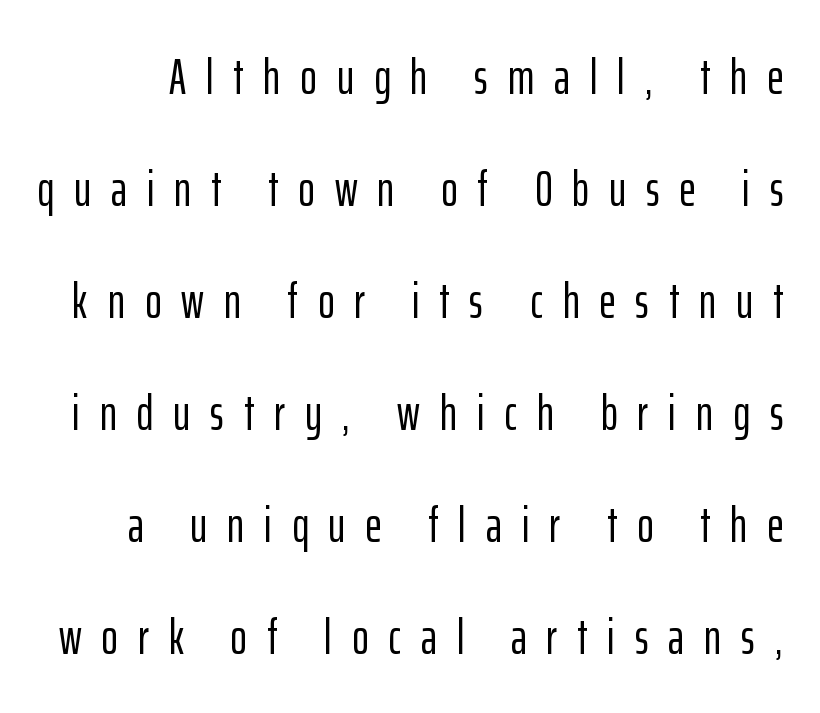
Q: Is the text italic (slanted)? A: No, it is upright.
Q: Is the typeface a serif or a sans-serif typeface? A: Sans-serif.
Q: Is the text underlined? A: No.
Q: Is the spacing between letters normal or unusually wide? A: Unusually wide.
Q: Is the spacing between lines tight, normal or loose? A: Loose.
Q: Width (condensed, normal, or wide)? A: Condensed.
Q: Stroke contrast? A: Low.
Q: x-height? A: Medium.
Q: Monospaced? A: No.
